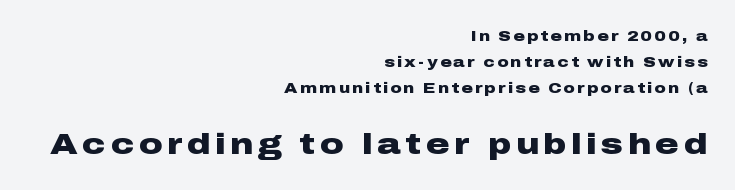
The image shows 29 px heavy, wide sans-serif type, upright; set right-aligned, line spacing 1.84x, not underlined; the second (bottom) block is 2.07x larger; low stroke contrast and a medium x-height.
